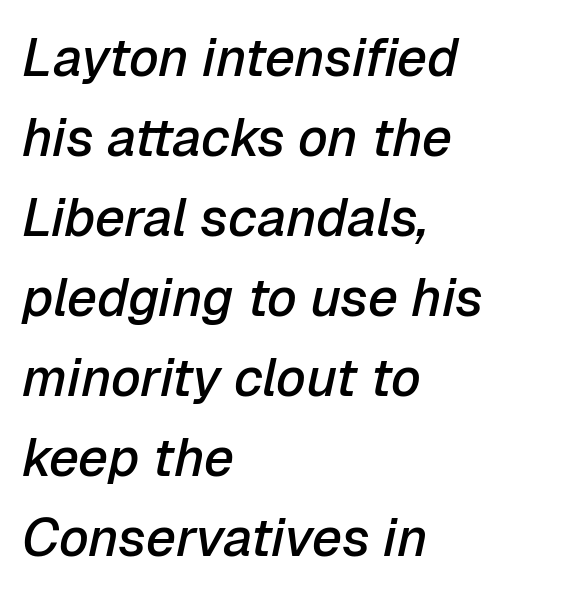
The image shows 53 px semibold type, italic (leaning right); set left-aligned, normal line spacing (1.51x), normal letter spacing, not underlined; low stroke contrast and a medium x-height.
